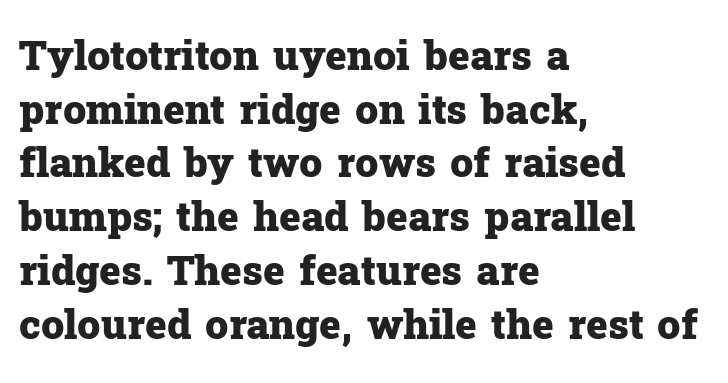
{"serif": "yes", "italic": "no", "bold": "yes", "weight": "heavy", "width": "normal", "stroke_contrast": "low", "x_height": "medium", "monospaced": "no", "underline": "no", "align": "left", "line_spacing": "normal", "line_spacing_ratio": 1.31, "letter_spacing": "normal", "letter_spacing_em": 0.0, "glyph_px": 41}
